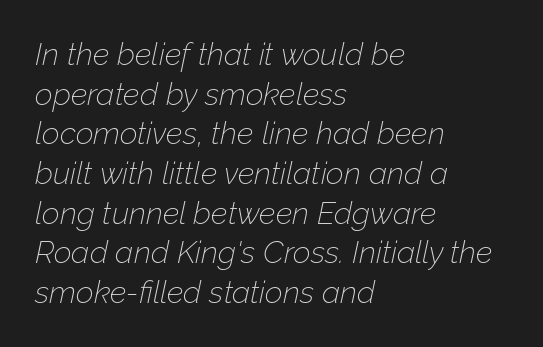
Q: Is the text bold? A: No.
Q: Is the text italic (slanted)? A: Yes, it leans right by about 12 degrees.
Q: Is the text underlined? A: No.
Q: How is the paragraph aligned? A: Left-aligned.
Q: Is the spacing between letters normal or unusually wide? A: Normal.
Q: Is the spacing between lines tight, normal or loose? A: Normal.
Q: Width (condensed, normal, or wide)? A: Normal.
Q: Stroke contrast? A: Low.
Q: x-height? A: Medium.
Q: Monospaced? A: No.
